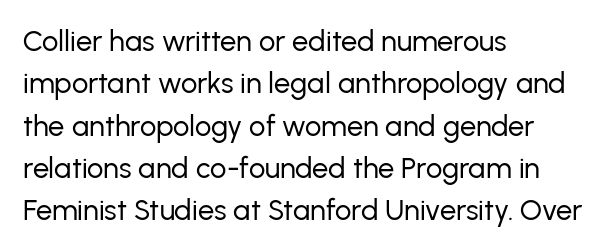
Quick note: not italic, upright. Nobody touched the tracking dial on this one. Teacher's note: observe the even left margin — that is flush-left alignment. No heavy texture on the line: the type isn't bold. Serifs: no, the terminals of the letterforms are clean. Each letter keeps its own natural width here, so spacing adapts to shape.
